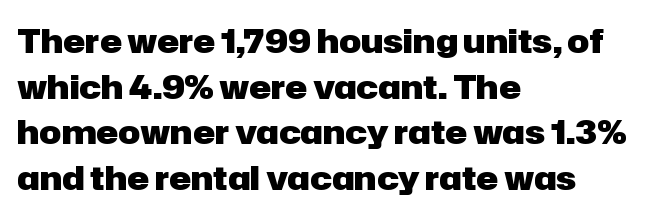
The image shows 33 px heavy sans-serif type, upright; set left-aligned, normal line spacing (1.38x), normal letter spacing, not underlined; low stroke contrast and a medium x-height.
